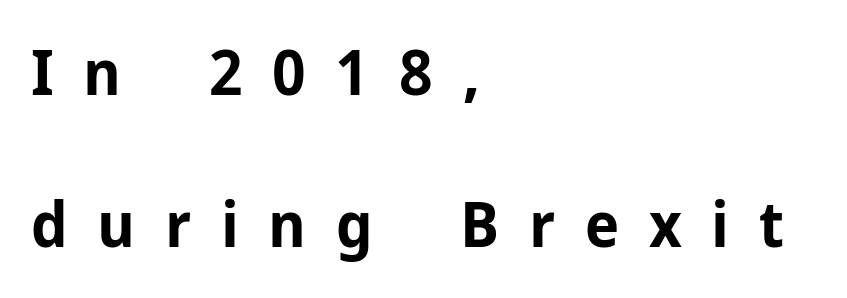
Is the letter spacing exaggerated? Yes — the characters are pushed far apart. The passage shown is typed in a proportional face where columns would drift. No italicization has been applied; the sample stays upright. Reading down the column, the eye jumps a long way to each next line.
